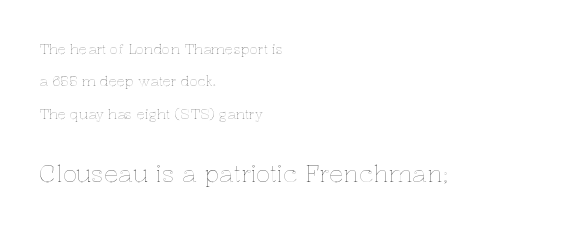
Layout note: lines flush left. Glyph-to-glyph distance matches everyday printed text. Bigger letters appear in the bottom chunk; the top chunk is reduced. Check under the words: just untouched page. The specimen reads as upright at a glance.
